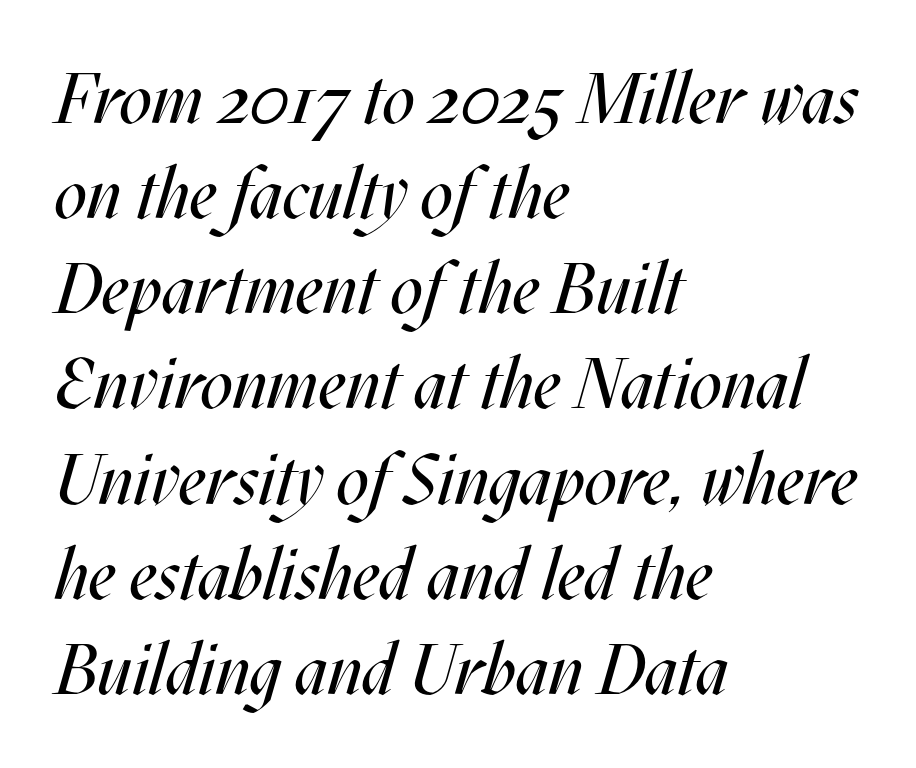
Q: Is the text bold? A: No.
Q: Is the text italic (slanted)? A: Yes, it leans right by about 17 degrees.
Q: Is the text underlined? A: No.
Q: How is the paragraph aligned? A: Left-aligned.
Q: Is the spacing between letters normal or unusually wide? A: Normal.
Q: Is the spacing between lines tight, normal or loose? A: Normal.
Q: Width (condensed, normal, or wide)? A: Condensed.
Q: Stroke contrast? A: Medium.
Q: x-height? A: Large.
Q: Monospaced? A: No.
